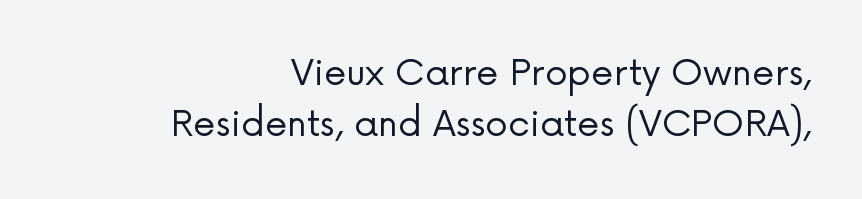
{"serif": "no", "italic": "no", "bold": "no", "weight": "regular", "width": "normal", "stroke_contrast": "low", "x_height": "medium", "monospaced": "no", "underline": "no", "align": "right", "line_spacing": "normal", "line_spacing_ratio": 1.43, "letter_spacing": "normal", "letter_spacing_em": 0.0, "glyph_px": 36}
